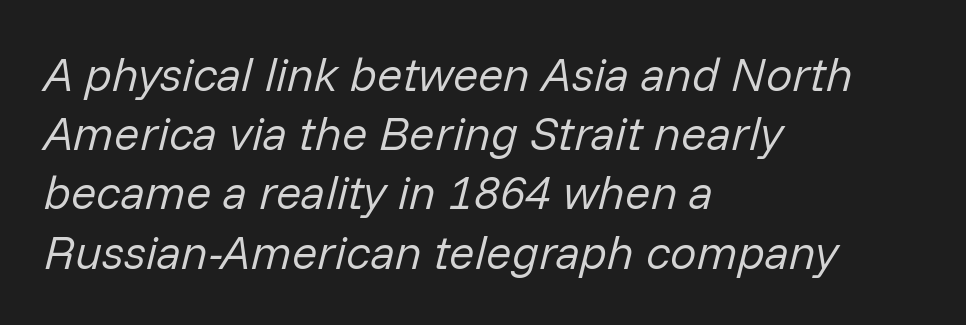
The image shows 47 px regular-weight type, italic (leaning right); set left-aligned, normal line spacing (1.26x), normal letter spacing, not underlined; low stroke contrast and a medium x-height.
